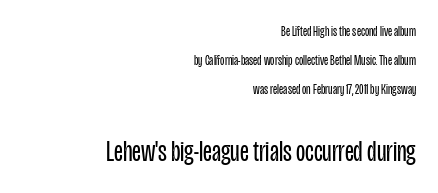
Q: Is the text bold? A: No.
Q: Is the text italic (slanted)? A: No, it is upright.
Q: Is the typeface a serif or a sans-serif typeface? A: Sans-serif.
Q: Is the text underlined? A: No.
Q: How is the paragraph aligned? A: Right-aligned.
Q: Is the spacing between letters normal or unusually wide? A: Normal.
Q: Is the spacing between lines tight, normal or loose? A: Loose.
Q: Which block of text is set in a larger size, the first (top) or the second (bottom)? A: The second (bottom) one.
Q: Width (condensed, normal, or wide)? A: Condensed.
Q: Stroke contrast? A: Low.
Q: x-height? A: Large.
Q: Monospaced? A: No.
